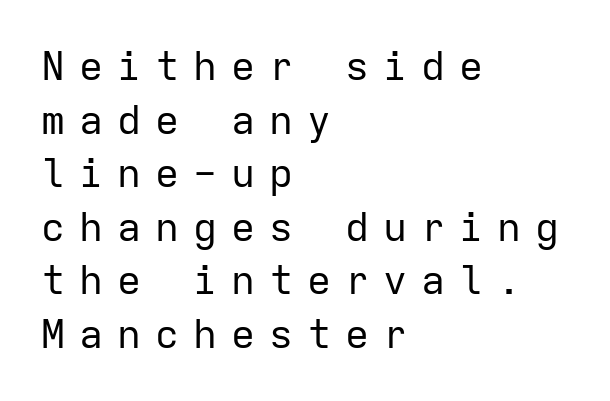
The image shows 40 px regular-weight sans-serif type, upright, monospaced; set left-aligned, normal line spacing (1.34x), unusually wide letter spacing (+0.35 em), not underlined; low stroke contrast and a medium x-height.
